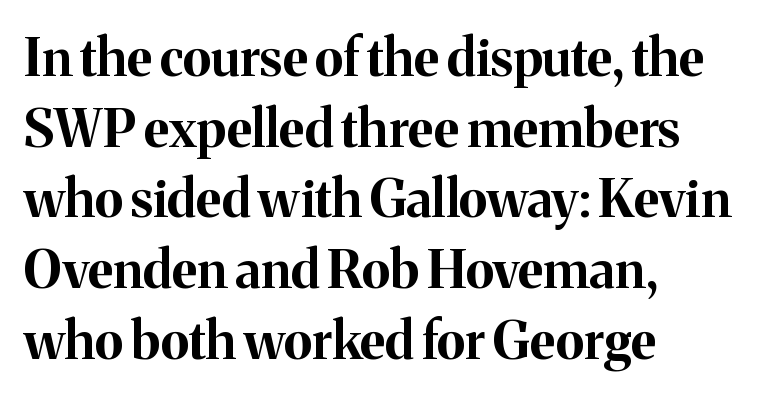
A typesetter would label this face a serif. Successive baselines arrive at the customary interval. The space directly below the letters is spotless. Words appear dense and cohesive because spacing is normal. A typesetter would mark this as roman, not italic. Heavy-handed strokes throughout: this text is bold.
